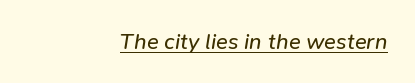
The image shows 22 px text type, italic (leaning right); set right-aligned, normal letter spacing, underlined.
